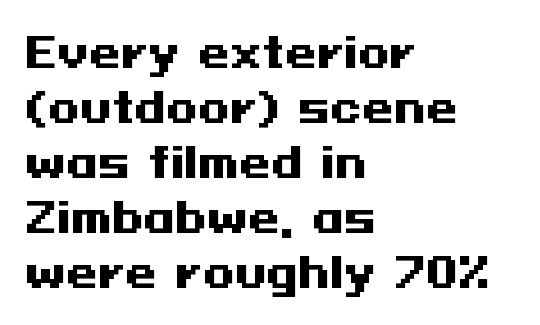
When letters stand straight like this, we call the style roman or upright. Is the letter spacing exaggerated? No — it looks like the ordinary default. Students, this is bold: see how much ink each stroke carries. Unmarked baselines from the first word to the last. Line beginnings align vertically; line endings do not. Is there much room between lines? A standard amount, neither cramped nor airy.
